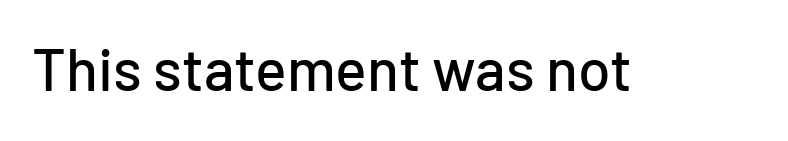
Q: Is the text italic (slanted)? A: No, it is upright.
Q: Is the typeface a serif or a sans-serif typeface? A: Sans-serif.
Q: Is the text underlined? A: No.
Q: Is the spacing between letters normal or unusually wide? A: Normal.
Q: Width (condensed, normal, or wide)? A: Normal.
Q: Stroke contrast? A: Low.
Q: x-height? A: Medium.
Q: Monospaced? A: No.
